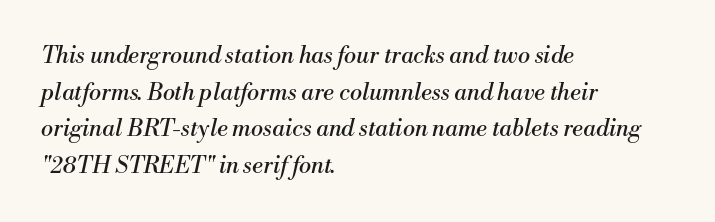
{"italic": "yes", "lean": "right", "slant_degrees": 13, "bold": "no", "underline": "no", "align": "left", "line_spacing": "normal", "line_spacing_ratio": 1.59, "letter_spacing": "normal", "letter_spacing_em": 0.0, "glyph_px": 23}
